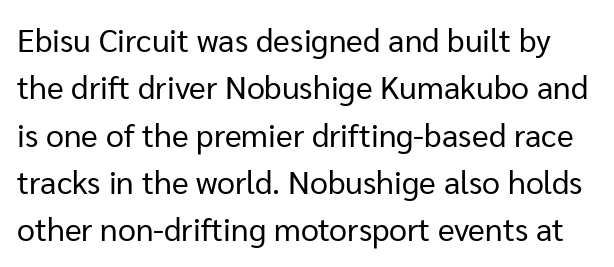
The image shows 32 px regular-weight sans-serif type, upright; set normal line spacing (1.48x), normal letter spacing, not underlined; low stroke contrast and a medium x-height.
